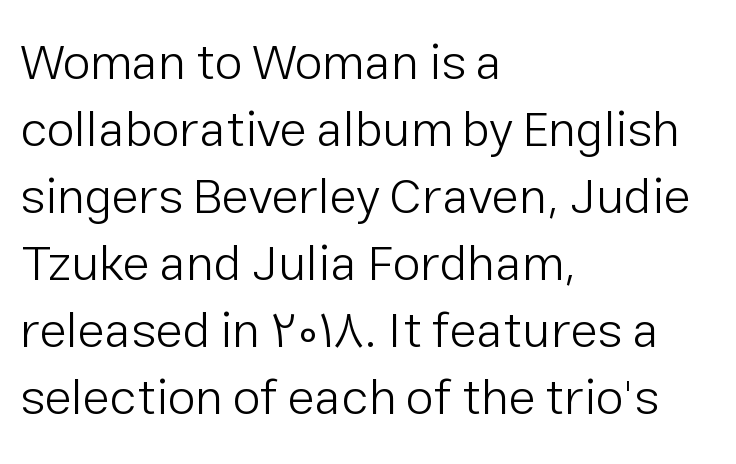
{"serif": "no", "italic": "no", "bold": "no", "weight": "light", "width": "normal", "stroke_contrast": "low", "x_height": "medium", "monospaced": "no", "underline": "no", "align": "left", "line_spacing": "normal", "line_spacing_ratio": 1.34, "letter_spacing": "normal", "letter_spacing_em": 0.0, "glyph_px": 50}
